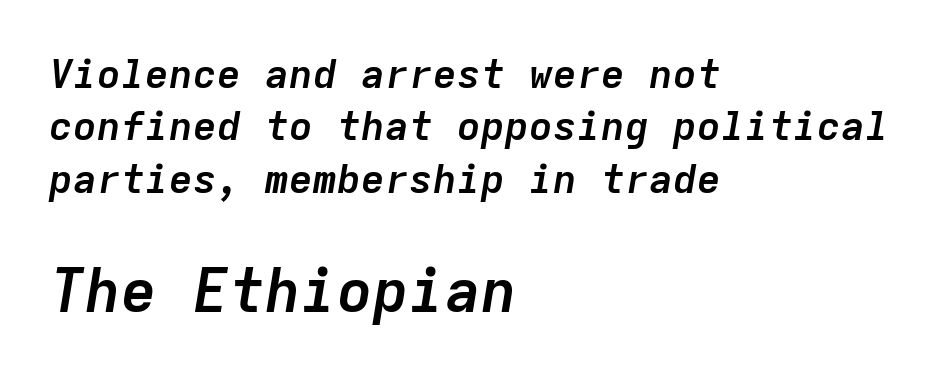
Nobody drew a line under any word here. Each line starts at the same left margin while the right side varies. The block sitting lower on the canvas is the one with enlarged characters. Whoever set this chose a conventional vertical rhythm. The face used here is rendered with its standard letterfit. Each glyph is drawn with heavy, bold strokes.
